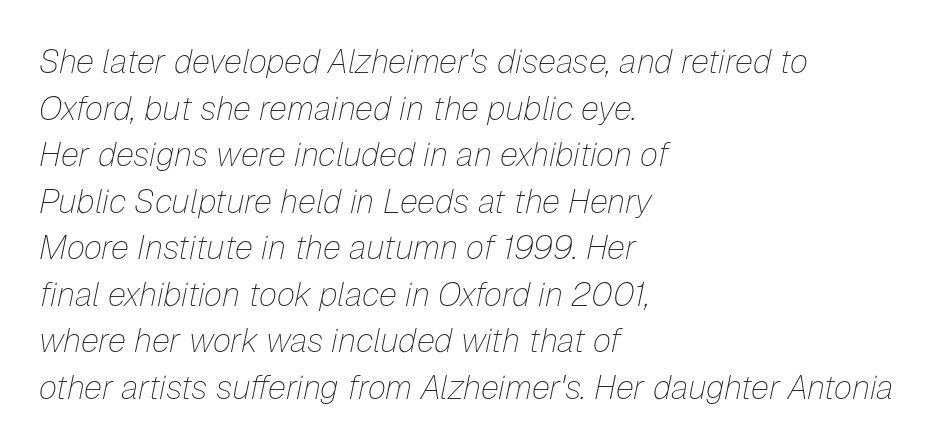
Q: Is the text bold? A: No.
Q: Is the text italic (slanted)? A: Yes, it leans right by about 12 degrees.
Q: Is the text underlined? A: No.
Q: How is the paragraph aligned? A: Left-aligned.
Q: Is the spacing between letters normal or unusually wide? A: Normal.
Q: Is the spacing between lines tight, normal or loose? A: Normal.
Q: Width (condensed, normal, or wide)? A: Normal.
Q: Stroke contrast? A: Low.
Q: x-height? A: Medium.
Q: Monospaced? A: No.
